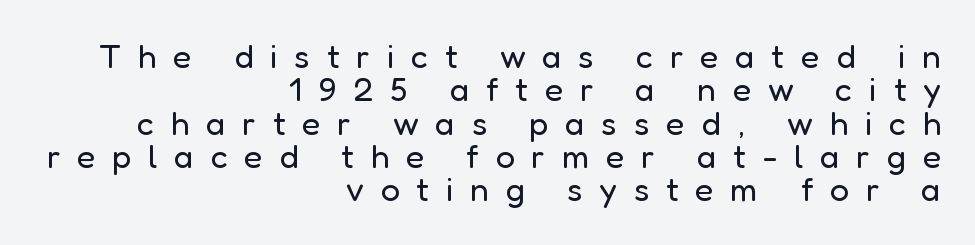
{"serif": "no", "italic": "no", "bold": "no", "weight": "regular", "width": "normal", "stroke_contrast": "low", "x_height": "medium", "monospaced": "no", "underline": "no", "align": "right", "line_spacing": "tight", "line_spacing_ratio": 0.98, "letter_spacing": "wide", "letter_spacing_em": 0.49, "glyph_px": 34}
